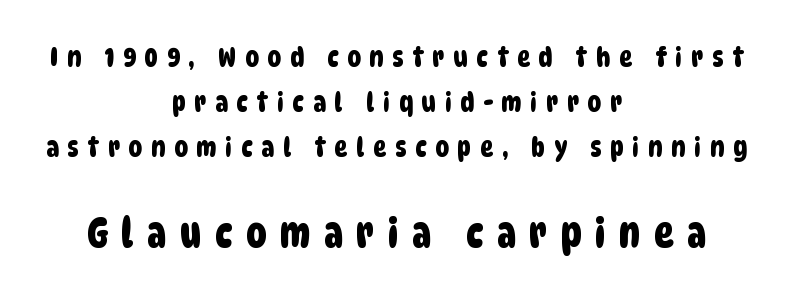
{"serif": "no", "width": "condensed", "stroke_contrast": "low", "x_height": "large", "monospaced": "no", "underline": "no", "align": "center", "line_spacing": "normal", "line_spacing_ratio": 1.67, "letter_spacing": "wide", "letter_spacing_em": 0.33, "larger_block": "second", "size_ratio": 1.52, "glyph_px": 41}
